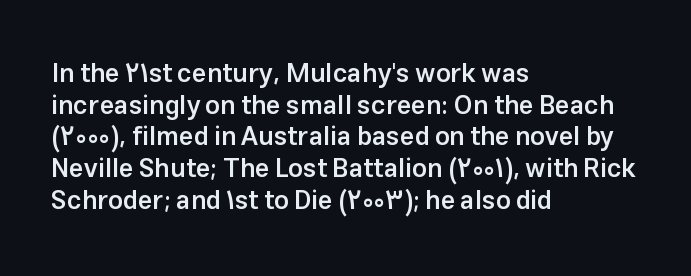
The image shows 26 px text type, upright; set left-aligned, line spacing 1.22x, normal letter spacing, not underlined.
